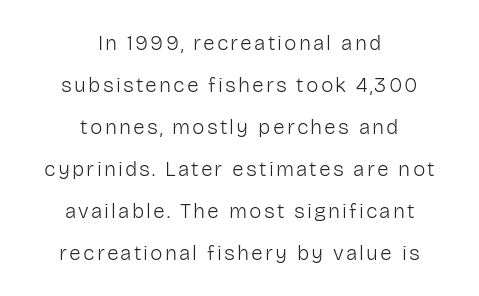
{"italic": "no", "bold": "no", "underline": "no", "align": "center", "line_spacing": "loose", "line_spacing_ratio": 2.0, "glyph_px": 21}
